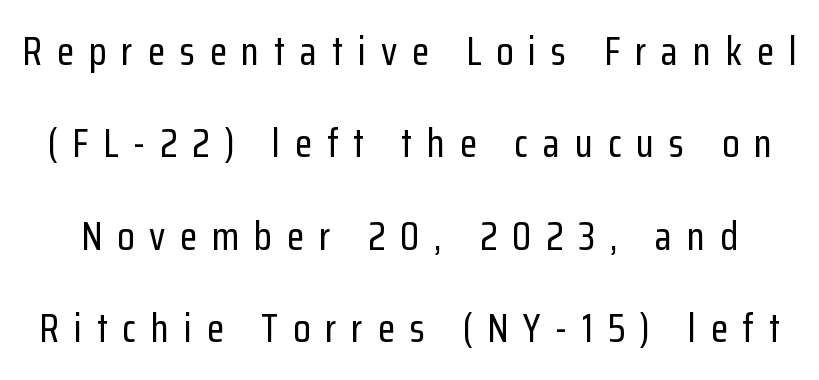
Q: Is the text italic (slanted)? A: No, it is upright.
Q: Is the typeface a serif or a sans-serif typeface? A: Sans-serif.
Q: Is the text underlined? A: No.
Q: Is the spacing between letters normal or unusually wide? A: Unusually wide.
Q: Is the spacing between lines tight, normal or loose? A: Loose.
Q: Width (condensed, normal, or wide)? A: Condensed.
Q: Stroke contrast? A: Low.
Q: x-height? A: Medium.
Q: Monospaced? A: No.
